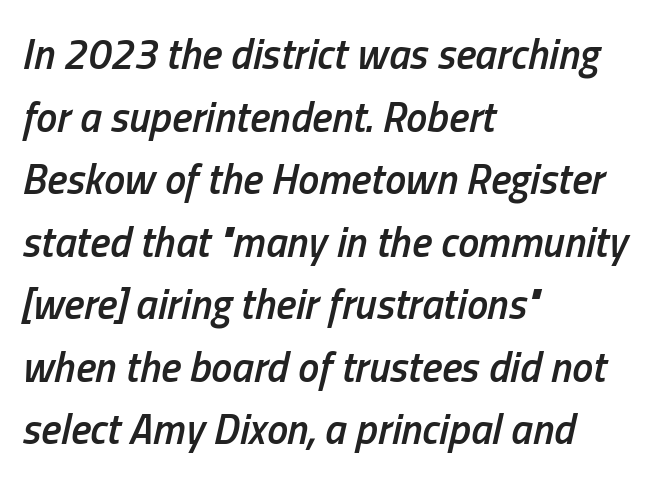
{"italic": "yes", "lean": "right", "slant_degrees": 13, "bold": "semi", "weight": "semibold", "width": "condensed", "stroke_contrast": "low", "x_height": "medium", "monospaced": "no", "underline": "no", "align": "left", "line_spacing": "normal", "line_spacing_ratio": 1.49, "letter_spacing": "normal", "letter_spacing_em": 0.0, "glyph_px": 42}
